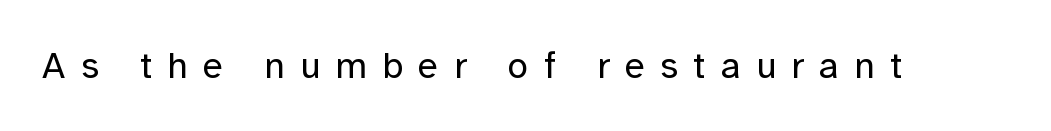
The letters look calm and open, with moderate or lighter stems. No word sits above an underline. Inter-character spacing is expanded well beyond the font's built-in metrics. Ordinary non-slanted type is in use.
